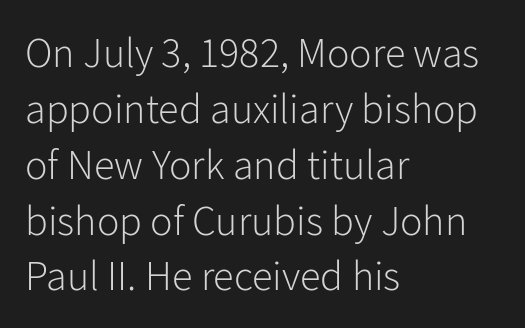
There is no visible air inserted between adjacent glyphs. Unlike italic type, these characters show no tilt at all. The rendering shows plain stroke endings on the letterforms — a sans-serif design. Reading down the block, your eye returns to a fixed left position each line.
